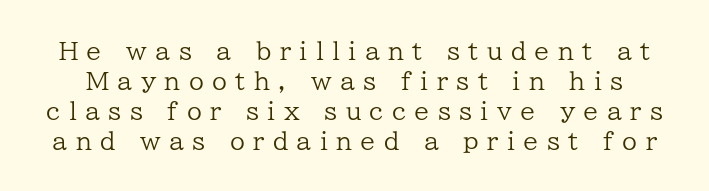
Q: Is the text bold? A: No.
Q: Is the text italic (slanted)? A: No, it is upright.
Q: Is the text underlined? A: No.
Q: Is the spacing between letters normal or unusually wide? A: Unusually wide.
Q: Is the spacing between lines tight, normal or loose? A: Normal.
